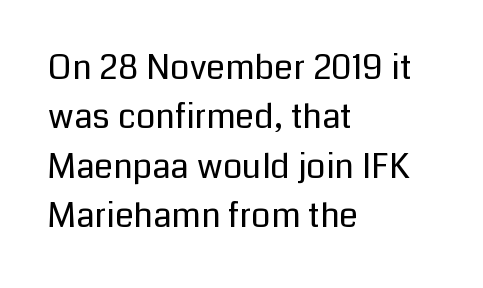
{"serif": "no", "italic": "no", "bold": "no", "weight": "regular", "width": "normal", "stroke_contrast": "low", "x_height": "medium", "monospaced": "no", "underline": "no", "align": "left", "line_spacing": "normal", "line_spacing_ratio": 1.45, "letter_spacing": "normal", "letter_spacing_em": 0.0, "glyph_px": 34}
